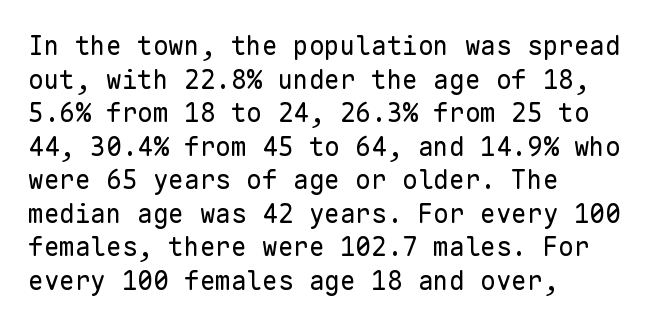
{"italic": "no", "bold": "no", "underline": "no", "align": "left", "line_spacing": "normal", "line_spacing_ratio": 1.29, "letter_spacing": "normal", "letter_spacing_em": 0.0, "glyph_px": 26}
